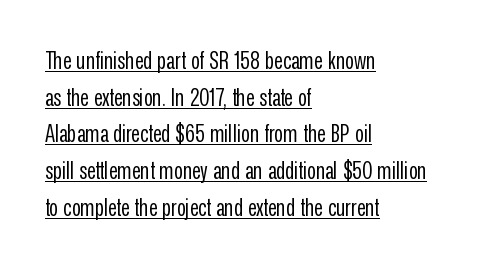
Q: Is the text bold? A: No.
Q: Is the text italic (slanted)? A: No, it is upright.
Q: Is the text underlined? A: Yes.
Q: How is the paragraph aligned? A: Left-aligned.
Q: Is the spacing between letters normal or unusually wide? A: Normal.
Q: Is the spacing between lines tight, normal or loose? A: Normal.
